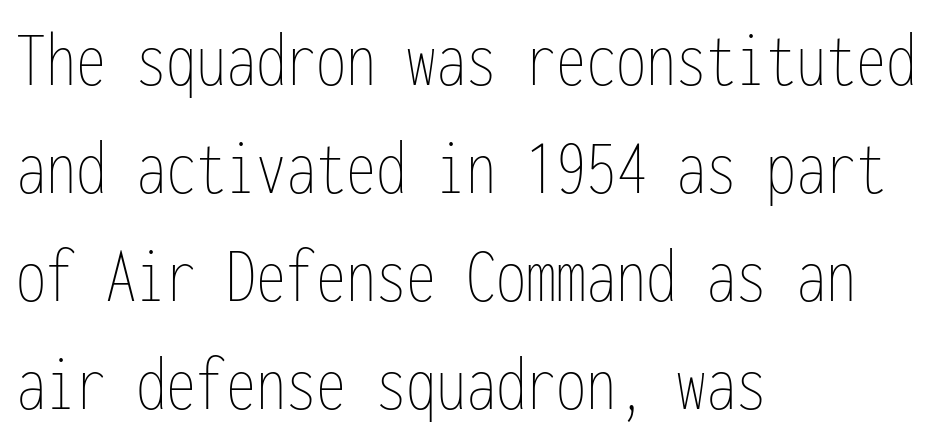
The image shows 80 px thin, condensed type, upright, monospaced; set left-aligned, normal line spacing (1.35x), normal letter spacing, not underlined; low stroke contrast and a medium x-height.
